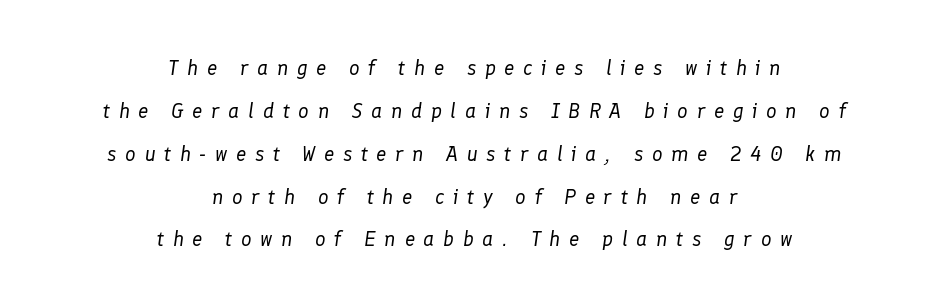
The image shows 21 px text type, italic (leaning right); set centered, loose line spacing (2.04x), unusually wide letter spacing (+0.41 em), not underlined.
